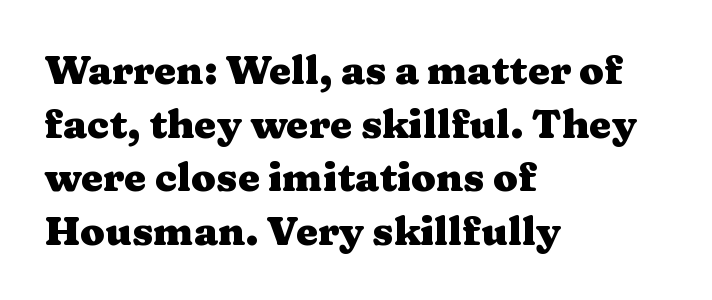
Q: Is the text bold? A: Yes.
Q: Is the text italic (slanted)? A: No, it is upright.
Q: Is the typeface a serif or a sans-serif typeface? A: Serif.
Q: Is the text underlined? A: No.
Q: How is the paragraph aligned? A: Left-aligned.
Q: Is the spacing between letters normal or unusually wide? A: Normal.
Q: Is the spacing between lines tight, normal or loose? A: Normal.
Q: Width (condensed, normal, or wide)? A: Wide.
Q: Stroke contrast? A: Medium.
Q: x-height? A: Medium.
Q: Monospaced? A: No.
